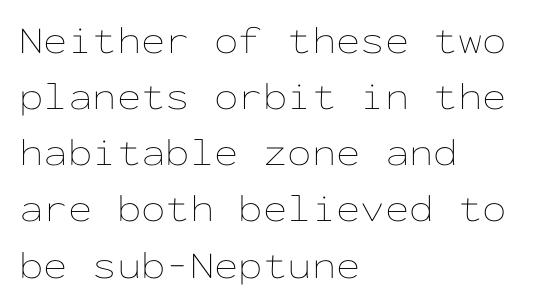
{"italic": "no", "bold": "no", "weight": "thin", "width": "wide", "stroke_contrast": "low", "x_height": "medium", "monospaced": "yes", "underline": "no", "align": "left", "line_spacing": "normal", "line_spacing_ratio": 1.44, "letter_spacing": "normal", "letter_spacing_em": 0.0, "glyph_px": 39}
